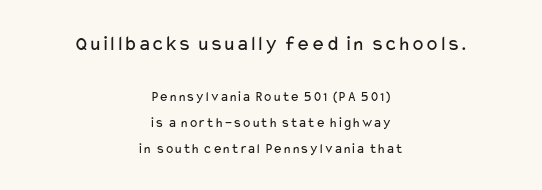
Q: Is the text bold? A: No.
Q: Is the text italic (slanted)? A: No, it is upright.
Q: Is the text underlined? A: No.
Q: How is the paragraph aligned? A: Centered.
Q: Is the spacing between letters normal or unusually wide? A: Normal.
Q: Which block of text is set in a larger size, the first (top) or the second (bottom)? A: The first (top) one.
